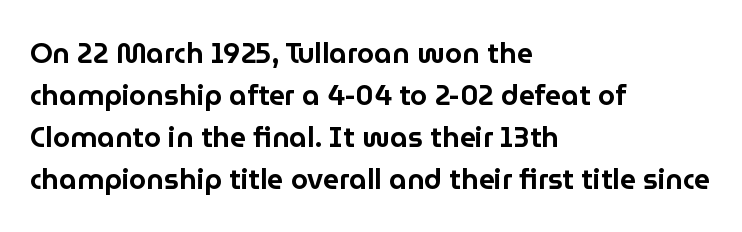
{"serif": "no", "italic": "no", "width": "normal", "stroke_contrast": "low", "x_height": "medium", "monospaced": "no", "underline": "no", "align": "left", "line_spacing": "normal", "line_spacing_ratio": 1.5, "letter_spacing": "normal", "letter_spacing_em": 0.0, "glyph_px": 28}
